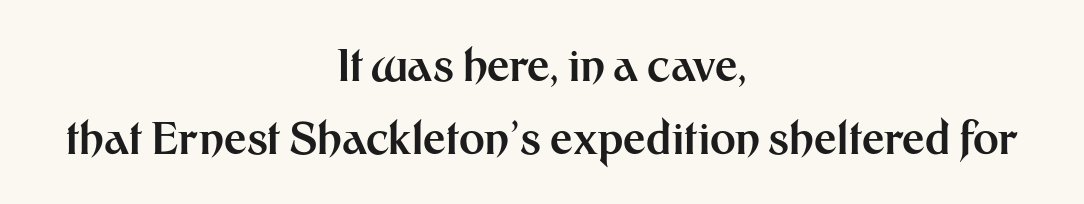
{"serif": "no", "italic": "no", "bold": "yes", "weight": "bold", "width": "normal", "stroke_contrast": "medium", "x_height": "medium", "monospaced": "no", "underline": "no", "align": "center", "line_spacing": "normal", "line_spacing_ratio": 1.67, "letter_spacing": "normal", "letter_spacing_em": 0.0, "glyph_px": 44}
